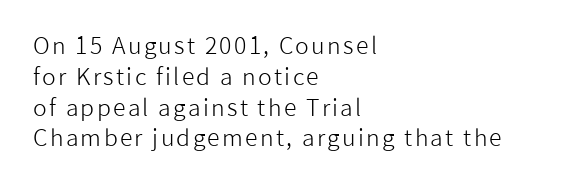
The image shows 23 px text type, upright; set left-aligned, normal line spacing (1.34x), not underlined.
